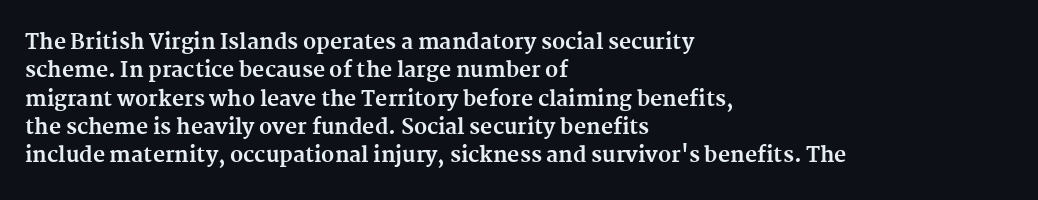
{"italic": "no", "bold": "yes", "underline": "no", "align": "left", "line_spacing": "normal", "line_spacing_ratio": 1.35, "letter_spacing": "normal", "letter_spacing_em": 0.0, "glyph_px": 21}
